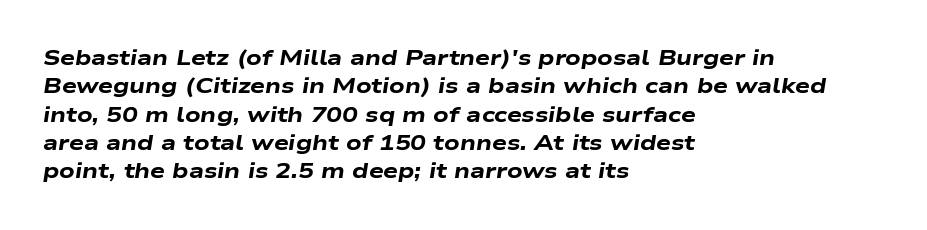
Q: Is the text bold? A: Yes.
Q: Is the text italic (slanted)? A: Yes, it leans right by about 9 degrees.
Q: Is the text underlined? A: No.
Q: How is the paragraph aligned? A: Left-aligned.
Q: Is the spacing between letters normal or unusually wide? A: Normal.
Q: Is the spacing between lines tight, normal or loose? A: Normal.
